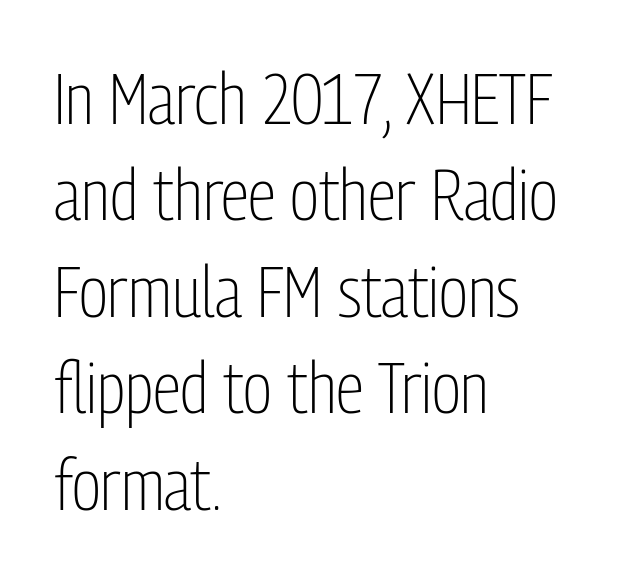
The image shows 72 px light, condensed sans-serif type, upright; set left-aligned, normal line spacing (1.34x), normal letter spacing, not underlined; low stroke contrast and a medium x-height.
